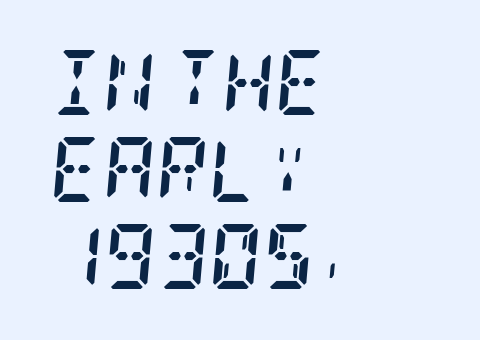
The area under the type is left untouched. Caption: bold face, heavy strokes. The font family rendered here belongs to the serif group. The font's italic variant was chosen for this text.
